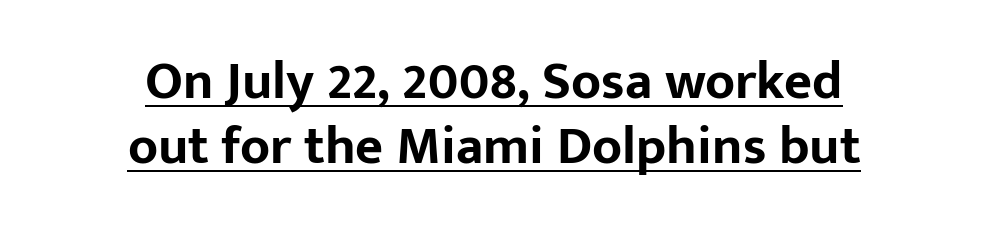
The image shows 54 px bold sans-serif type, upright; set centered, line spacing 1.2x, normal letter spacing, underlined; low stroke contrast and a medium x-height.
